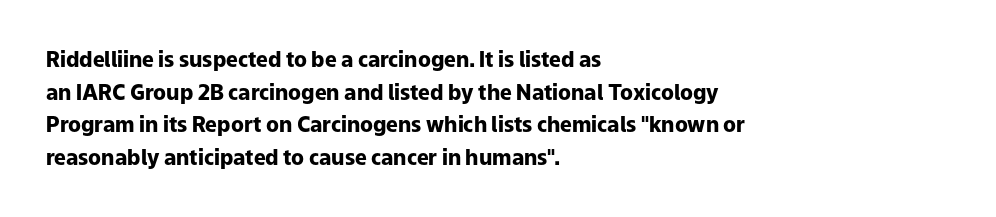
Q: Is the text bold? A: Yes.
Q: Is the text italic (slanted)? A: No, it is upright.
Q: Is the text underlined? A: No.
Q: How is the paragraph aligned? A: Left-aligned.
Q: Is the spacing between letters normal or unusually wide? A: Normal.
Q: Is the spacing between lines tight, normal or loose? A: Normal.
